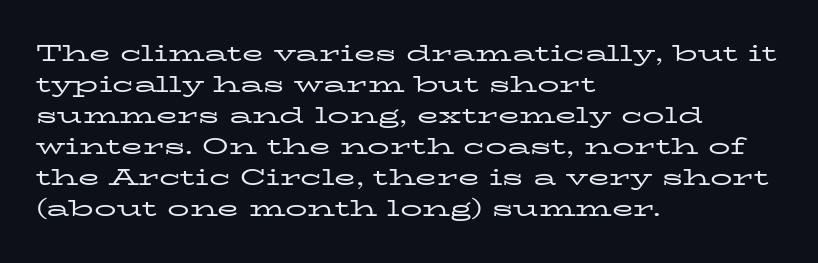
{"italic": "no", "bold": "no", "underline": "no", "align": "left", "line_spacing": "normal", "line_spacing_ratio": 1.41, "letter_spacing": "normal", "letter_spacing_em": 0.0, "glyph_px": 22}
